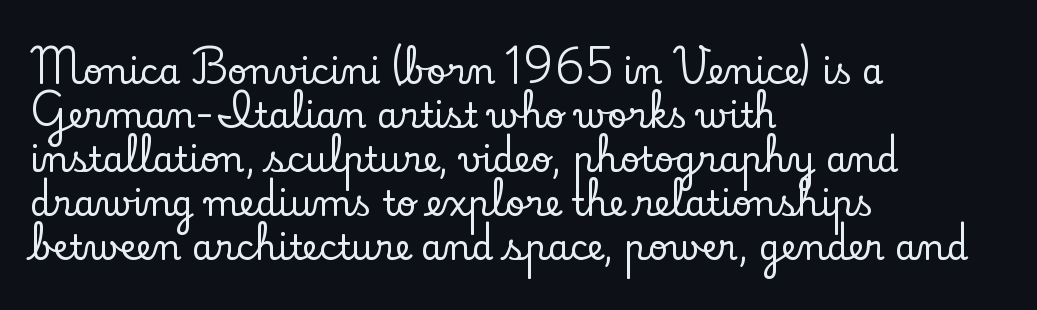
Q: Is the text italic (slanted)? A: No, it is upright.
Q: Is the typeface a serif or a sans-serif typeface? A: Serif.
Q: Is the text underlined? A: No.
Q: How is the paragraph aligned? A: Left-aligned.
Q: Is the spacing between letters normal or unusually wide? A: Normal.
Q: Is the spacing between lines tight, normal or loose? A: Normal.
Q: Width (condensed, normal, or wide)? A: Normal.
Q: Stroke contrast? A: Low.
Q: x-height? A: Small.
Q: Monospaced? A: No.
